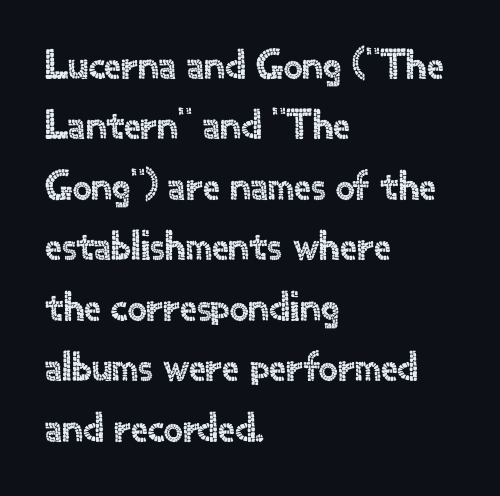
Q: Is the text italic (slanted)? A: No, it is upright.
Q: Is the typeface a serif or a sans-serif typeface? A: Sans-serif.
Q: Is the text underlined? A: No.
Q: How is the paragraph aligned? A: Left-aligned.
Q: Is the spacing between letters normal or unusually wide? A: Normal.
Q: Is the spacing between lines tight, normal or loose? A: Normal.
Q: Width (condensed, normal, or wide)? A: Normal.
Q: x-height? A: Small.
Q: Monospaced? A: No.
